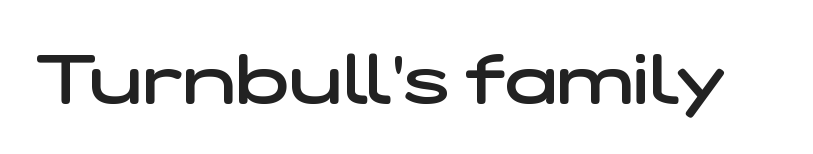
{"serif": "no", "bold": "semi", "weight": "semibold", "width": "wide", "stroke_contrast": "low", "x_height": "medium", "monospaced": "no", "underline": "no", "letter_spacing": "normal", "letter_spacing_em": 0.0, "glyph_px": 70}
